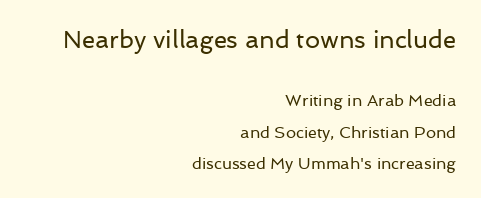
Q: Is the text bold? A: No.
Q: Is the text italic (slanted)? A: No, it is upright.
Q: Is the text underlined? A: No.
Q: How is the paragraph aligned? A: Right-aligned.
Q: Is the spacing between letters normal or unusually wide? A: Normal.
Q: Is the spacing between lines tight, normal or loose? A: Loose.
Q: Which block of text is set in a larger size, the first (top) or the second (bottom)? A: The first (top) one.
